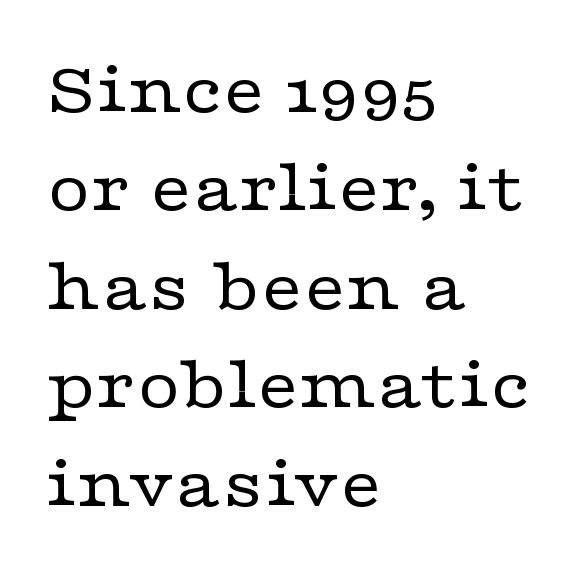
Q: Is the text bold? A: No.
Q: Is the text italic (slanted)? A: No, it is upright.
Q: Is the typeface a serif or a sans-serif typeface? A: Serif.
Q: Is the text underlined? A: No.
Q: How is the paragraph aligned? A: Left-aligned.
Q: Is the spacing between letters normal or unusually wide? A: Normal.
Q: Is the spacing between lines tight, normal or loose? A: Normal.
Q: Width (condensed, normal, or wide)? A: Wide.
Q: Stroke contrast? A: Low.
Q: x-height? A: Medium.
Q: Monospaced? A: No.
